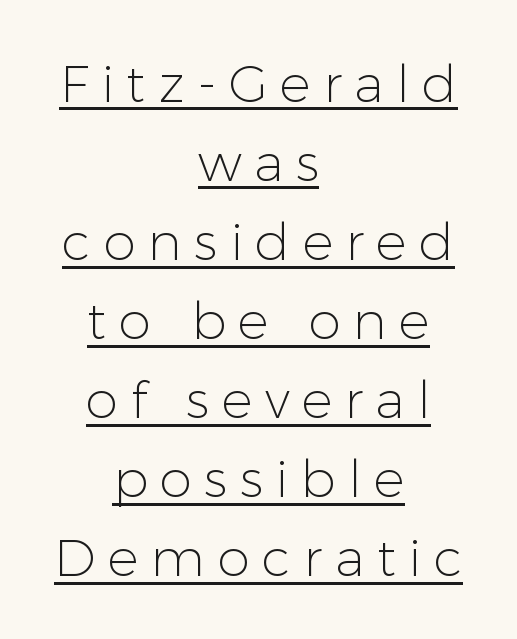
{"serif": "no", "italic": "no", "bold": "no", "weight": "light", "width": "normal", "stroke_contrast": "low", "x_height": "medium", "monospaced": "no", "underline": "yes", "align": "center", "line_spacing": "normal", "line_spacing_ratio": 1.52, "letter_spacing": "wide", "letter_spacing_em": 0.24, "glyph_px": 52}
